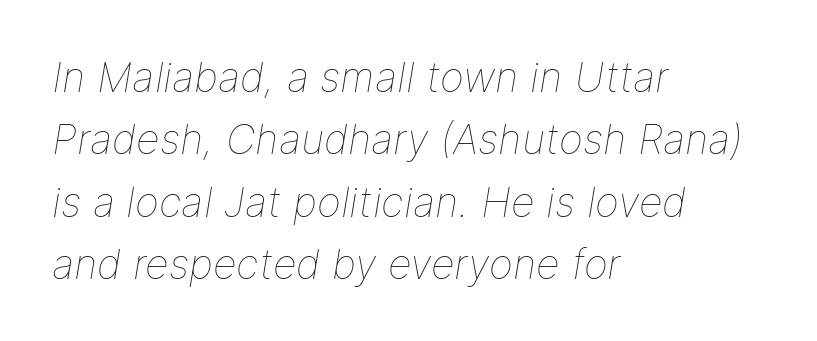
The image shows 41 px thin type, italic (leaning right); set left-aligned, normal line spacing (1.52x), normal letter spacing, not underlined; low stroke contrast and a medium x-height.
